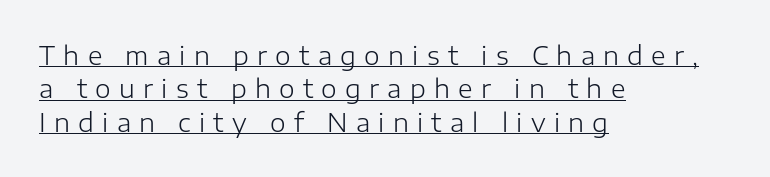
The image shows 25 px text type, upright; set left-aligned, normal line spacing (1.34x), unusually wide letter spacing (+0.33 em), underlined.
